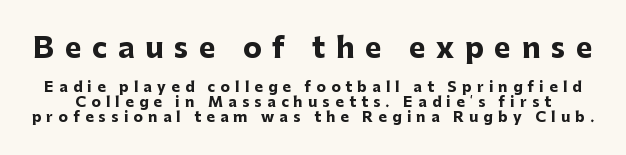
The image shows 28 px heavy sans-serif type, upright; set tight line spacing (1.07x), unusually wide letter spacing (+0.38 em), not underlined; the first (top) block is 2.0x larger; low stroke contrast and a medium x-height.
